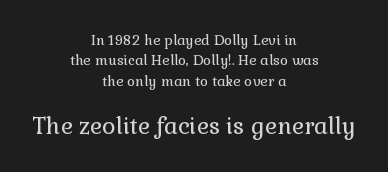
Q: Is the text bold? A: No.
Q: Is the text italic (slanted)? A: No, it is upright.
Q: Is the text underlined? A: No.
Q: How is the paragraph aligned? A: Centered.
Q: Is the spacing between letters normal or unusually wide? A: Normal.
Q: Is the spacing between lines tight, normal or loose? A: Normal.
Q: Which block of text is set in a larger size, the first (top) or the second (bottom)? A: The second (bottom) one.
